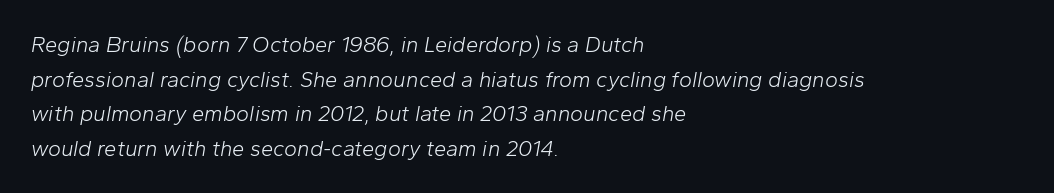
Horizontal bands of white between lines are of average thickness. Reading down the block, your eye returns to a fixed left position each line. Here the glyphs are tracked normally, forming tight word shapes. The face used here has a pronounced slope to its letters.
